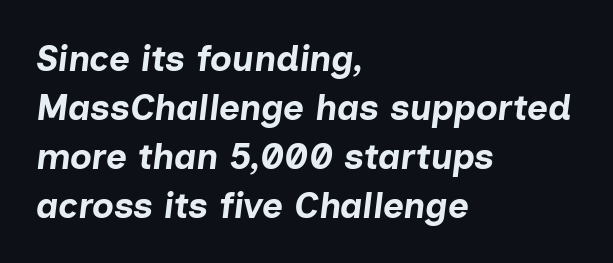
The image shows 36 px bold type, italic (leaning right); set left-aligned, normal line spacing (1.36x), normal letter spacing, not underlined; low stroke contrast and a medium x-height.
